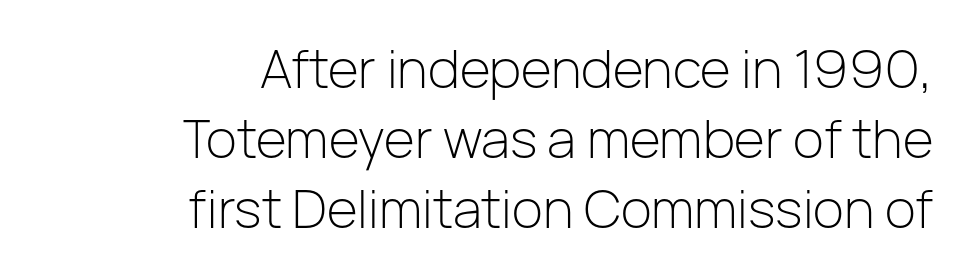
{"serif": "no", "italic": "no", "bold": "no", "weight": "light", "width": "normal", "stroke_contrast": "low", "x_height": "medium", "monospaced": "no", "underline": "no", "align": "right", "line_spacing": "normal", "line_spacing_ratio": 1.32, "letter_spacing": "normal", "letter_spacing_em": 0.0, "glyph_px": 53}
